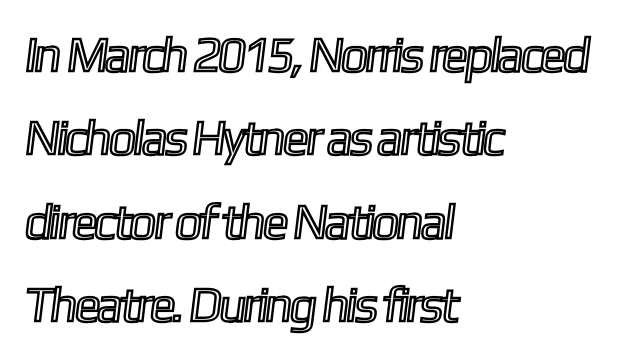
Q: Is the text underlined? A: No.
Q: How is the paragraph aligned? A: Left-aligned.
Q: Is the spacing between letters normal or unusually wide? A: Normal.
Q: Is the spacing between lines tight, normal or loose? A: Normal.
Q: Width (condensed, normal, or wide)? A: Condensed.
Q: x-height? A: Medium.
Q: Monospaced? A: No.
